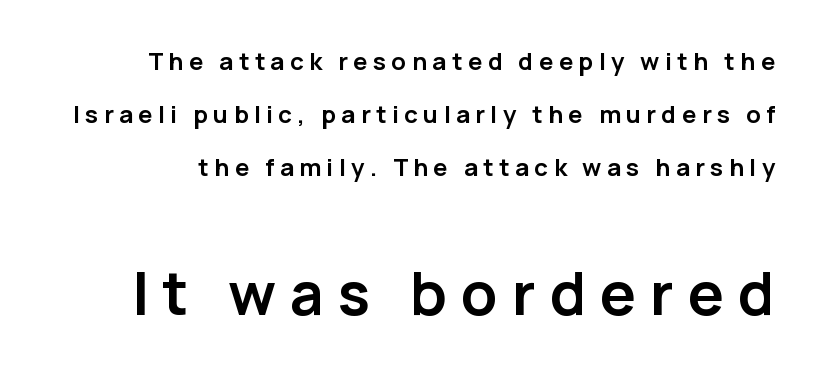
Q: Is the text bold? A: Yes.
Q: Is the text italic (slanted)? A: No, it is upright.
Q: Is the typeface a serif or a sans-serif typeface? A: Sans-serif.
Q: Is the text underlined? A: No.
Q: Is the spacing between letters normal or unusually wide? A: Unusually wide.
Q: Is the spacing between lines tight, normal or loose? A: Loose.
Q: Which block of text is set in a larger size, the first (top) or the second (bottom)? A: The second (bottom) one.
Q: Width (condensed, normal, or wide)? A: Normal.
Q: Stroke contrast? A: Low.
Q: x-height? A: Medium.
Q: Monospaced? A: No.
